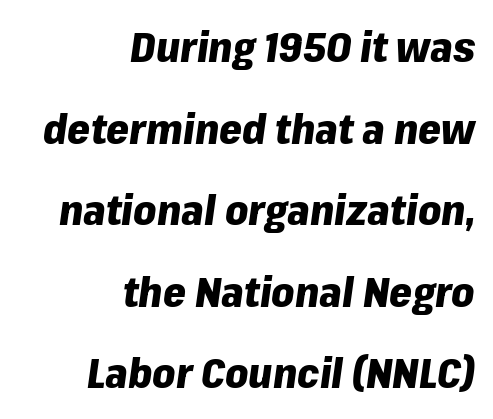
The image shows 41 px heavy type, italic (leaning right); set right-aligned, loose line spacing (1.99x), normal letter spacing, not underlined; low stroke contrast and a medium x-height.
